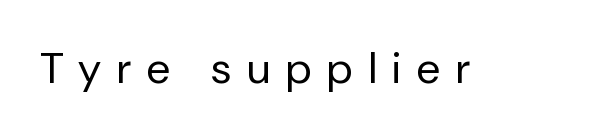
The typography opts for an upright posture over an oblique one. The space directly below the letters is spotless. The text was rendered using a sans face with plain stroke endings. The font is comparable to plain body text, perhaps lighter.
